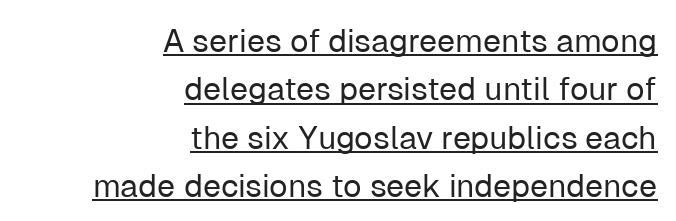
{"serif": "no", "italic": "no", "bold": "no", "weight": "regular", "width": "normal", "stroke_contrast": "low", "x_height": "medium", "monospaced": "no", "underline": "yes", "align": "right", "line_spacing": "normal", "line_spacing_ratio": 1.51, "letter_spacing": "normal", "letter_spacing_em": 0.0, "glyph_px": 32}
